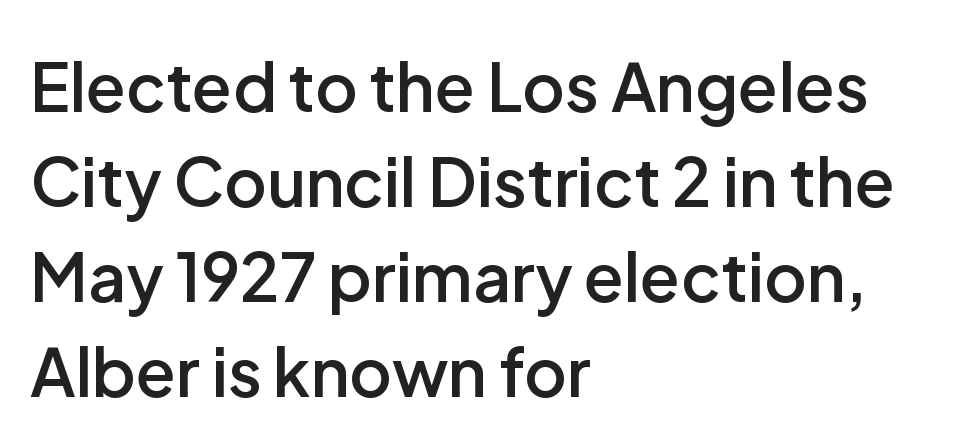
The face used here is proportionally spaced, like ordinary book or web type. Default kerning and tracking; the words read as compact shapes. Classification — sans serif. The passage shown stacks its lines at a standard gap. Where is the straight margin? On the left. Notice how the stems are strictly vertical — no italics here.
